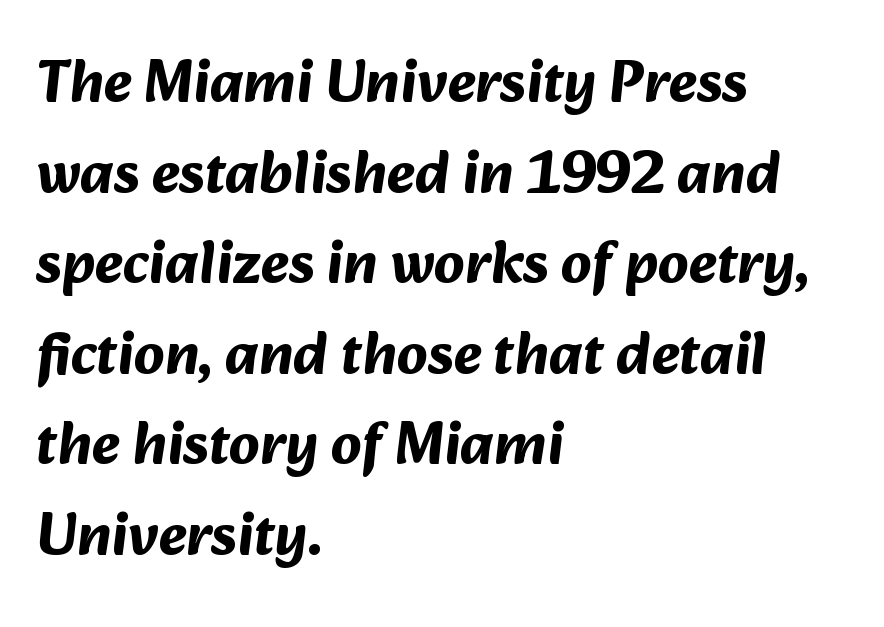
Q: Is the text bold? A: Yes.
Q: Is the typeface a serif or a sans-serif typeface? A: Sans-serif.
Q: Is the text underlined? A: No.
Q: How is the paragraph aligned? A: Left-aligned.
Q: Is the spacing between letters normal or unusually wide? A: Normal.
Q: Is the spacing between lines tight, normal or loose? A: Normal.
Q: Width (condensed, normal, or wide)? A: Normal.
Q: Stroke contrast? A: Medium.
Q: x-height? A: Medium.
Q: Monospaced? A: No.
